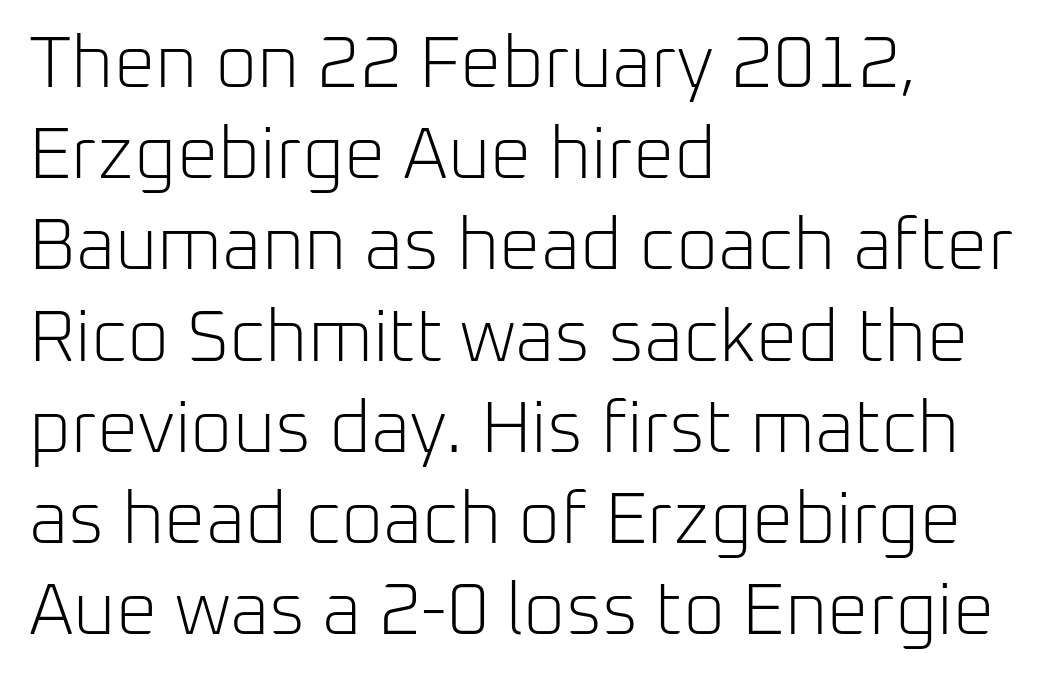
Nope, not italic — everything's standing straight. This is sans-serif lettering, the kind often seen on screens and signage. The words here are not underlined. This sample has the flowing, uneven cadence of proportional lettering.
